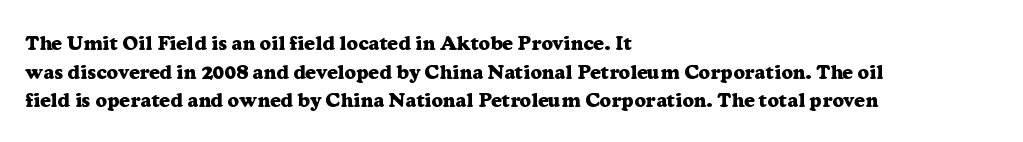
The image shows 20 px bold type, upright; set left-aligned, normal line spacing (1.43x), normal letter spacing, not underlined.
